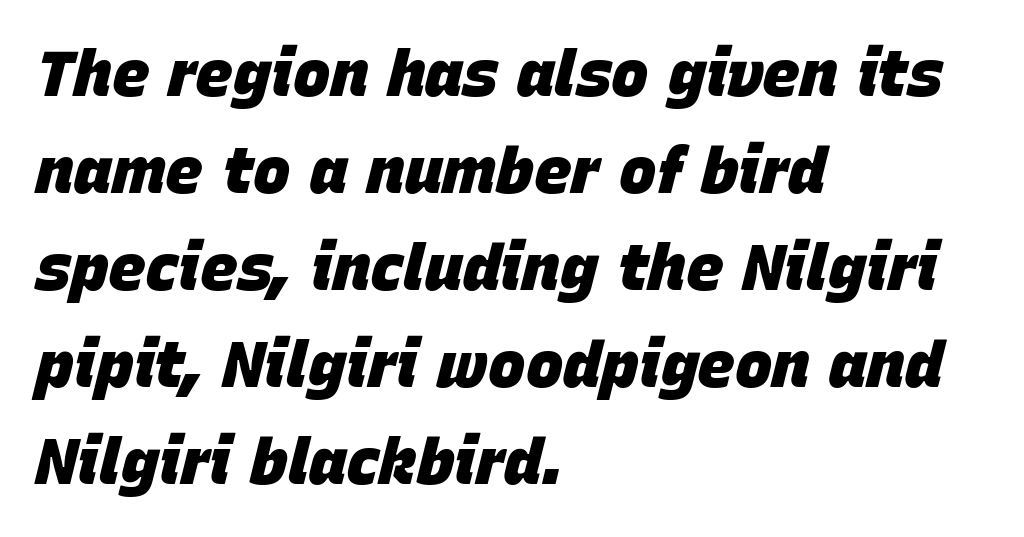
The image shows 63 px heavy type, italic (leaning right); set left-aligned, normal line spacing (1.54x), normal letter spacing, not underlined; low stroke contrast and a large x-height.
